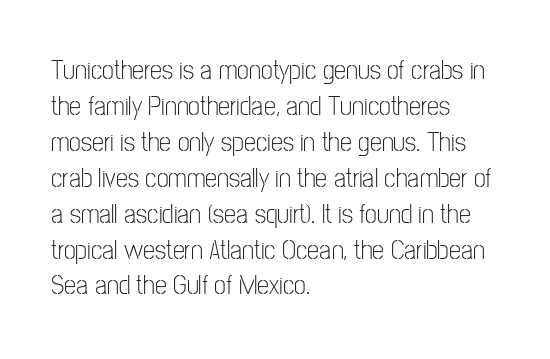
Q: Is the text bold? A: No.
Q: Is the text italic (slanted)? A: No, it is upright.
Q: Is the text underlined? A: No.
Q: How is the paragraph aligned? A: Left-aligned.
Q: Is the spacing between letters normal or unusually wide? A: Normal.
Q: Is the spacing between lines tight, normal or loose? A: Normal.
